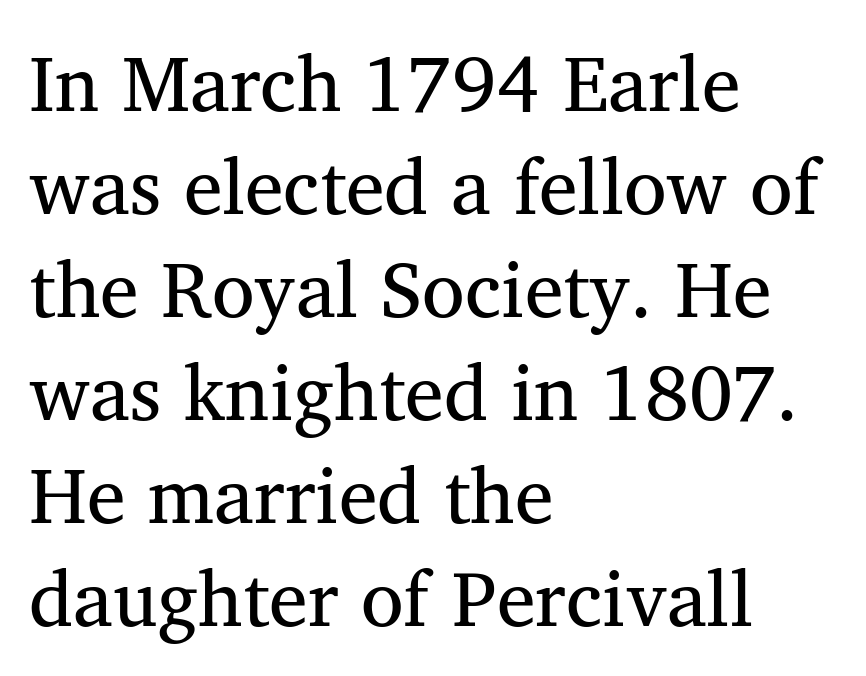
The compositor pushed each line to the left boundary. A roman cut, with each character standing at attention. The rows are spaced the way most documents space them. Check under the words: just untouched page. Between one letter and the next there's only the usual sliver of space. Stems here are at most as thick as an everyday book face.
